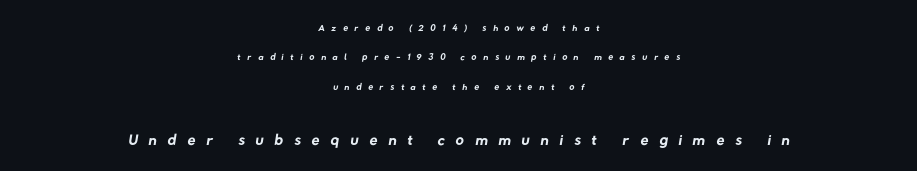
There is plenty of visible air inserted between adjacent glyphs. The emphasis by scale lands on block number two, below. Whoever set this chose breathing room over compactness in the vertical rhythm. Bare-footed words on every line.
